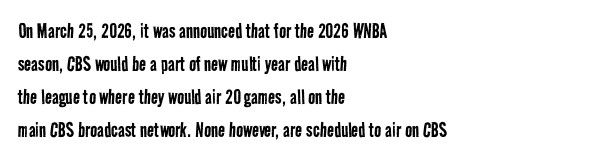
{"bold": "no", "underline": "no", "align": "left", "line_spacing": "normal", "line_spacing_ratio": 1.44, "letter_spacing": "normal", "letter_spacing_em": 0.0, "glyph_px": 23}
